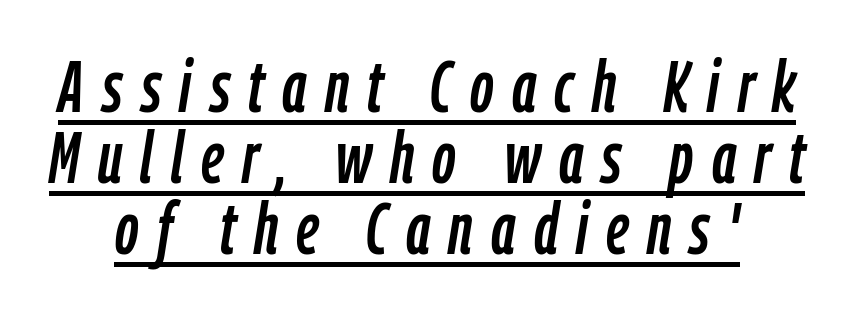
{"italic": "yes", "lean": "right", "slant_degrees": 9, "width": "condensed", "stroke_contrast": "low", "x_height": "medium", "monospaced": "no", "underline": "yes", "line_spacing": "tight", "line_spacing_ratio": 0.97, "letter_spacing": "wide", "letter_spacing_em": 0.25, "glyph_px": 73}
